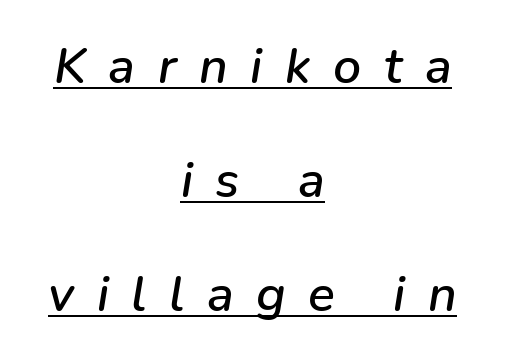
{"italic": "yes", "lean": "right", "slant_degrees": 9, "width": "normal", "stroke_contrast": "low", "x_height": "medium", "monospaced": "no", "underline": "yes", "align": "center", "line_spacing": "loose", "line_spacing_ratio": 2.28, "letter_spacing": "wide", "letter_spacing_em": 0.45, "glyph_px": 50}
